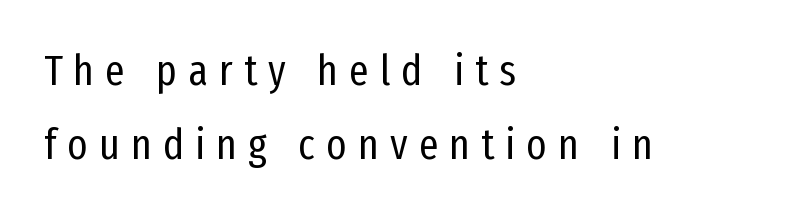
{"serif": "no", "italic": "no", "bold": "no", "weight": "regular", "width": "condensed", "stroke_contrast": "low", "x_height": "medium", "monospaced": "no", "underline": "no", "align": "left", "line_spacing_ratio": 1.73, "letter_spacing": "wide", "letter_spacing_em": 0.26, "glyph_px": 43}
